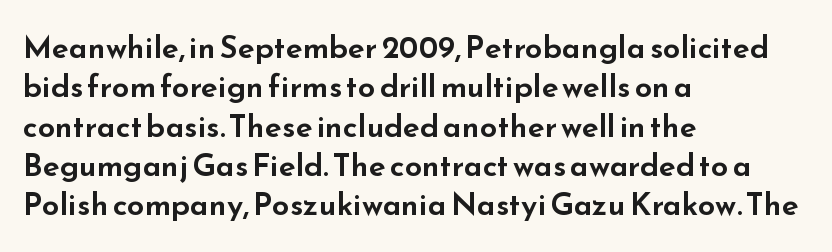
The face used here is rendered with its standard letterfit. Caption: multi-line text, flush left, ragged right. Serif or sans? Sans — the stroke terminals are bare. The space between consecutive lines is moderate. This sample has the flowing, uneven cadence of proportional lettering.
